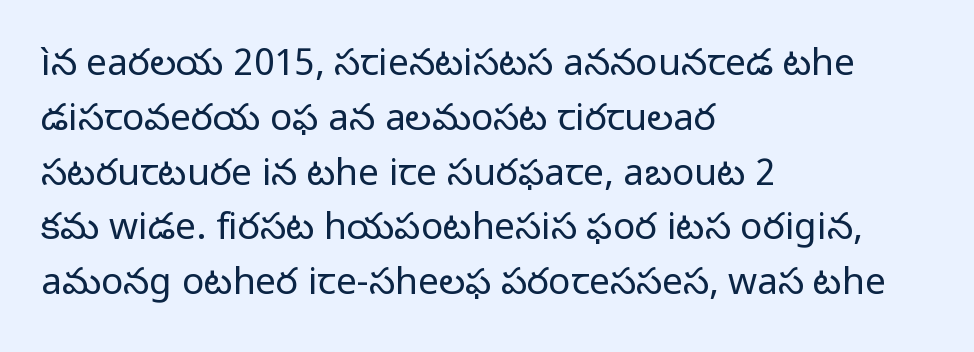
The image shows 37 px regular-weight sans-serif type, upright; set left-aligned, normal line spacing (1.48x), normal letter spacing, not underlined; low stroke contrast and a medium x-height.
